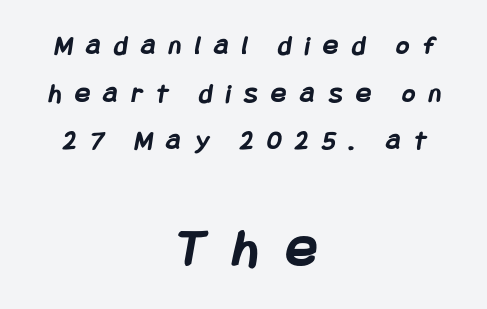
{"serif": "no", "bold": "yes", "weight": "semibold", "width": "condensed", "stroke_contrast": "low", "x_height": "large", "underline": "no", "align": "center", "line_spacing": "normal", "line_spacing_ratio": 1.7, "letter_spacing": "wide", "letter_spacing_em": 0.49, "larger_block": "second", "size_ratio": 2.04, "glyph_px": 57}
